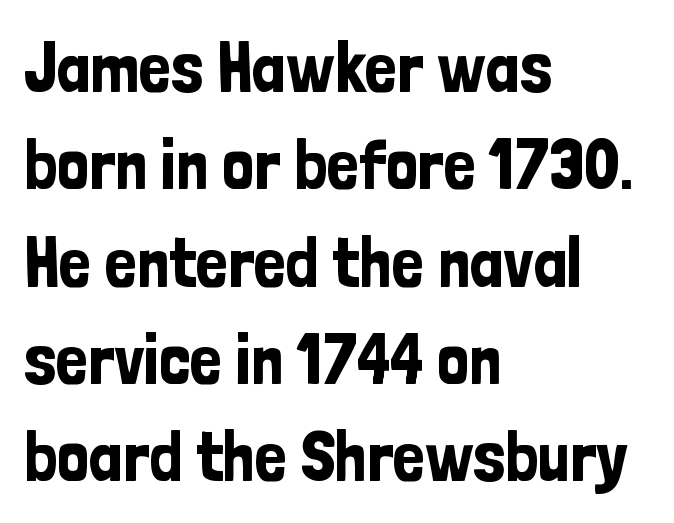
{"serif": "no", "italic": "no", "width": "condensed", "stroke_contrast": "low", "x_height": "medium", "monospaced": "no", "underline": "no", "align": "left", "line_spacing": "normal", "line_spacing_ratio": 1.37, "letter_spacing": "normal", "letter_spacing_em": 0.0, "glyph_px": 71}
